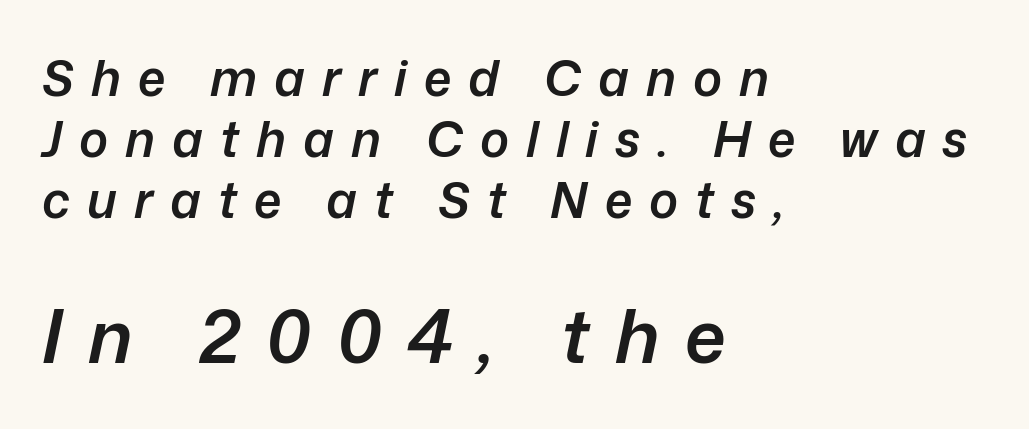
{"italic": "yes", "lean": "right", "slant_degrees": 12, "bold": "semi", "weight": "semibold", "width": "normal", "stroke_contrast": "low", "x_height": "medium", "monospaced": "no", "underline": "no", "align": "left", "line_spacing_ratio": 1.24, "letter_spacing": "wide", "letter_spacing_em": 0.35, "larger_block": "second", "size_ratio": 1.49, "glyph_px": 73}
